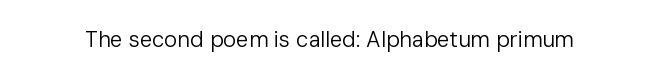
Q: Is the text bold? A: No.
Q: Is the text italic (slanted)? A: No, it is upright.
Q: Is the text underlined? A: No.
Q: Is the spacing between letters normal or unusually wide? A: Normal.
